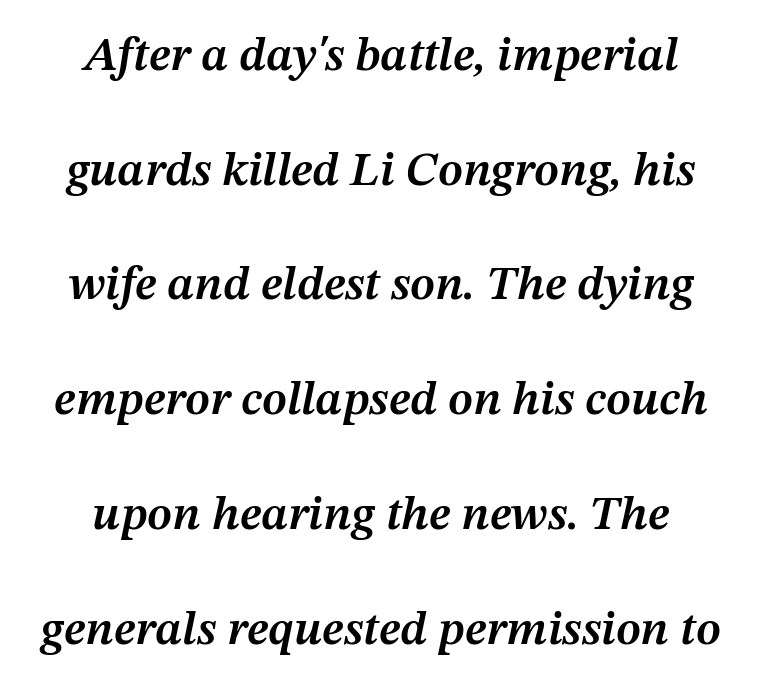
{"italic": "yes", "lean": "right", "slant_degrees": 12, "bold": "semi", "weight": "semibold", "width": "normal", "stroke_contrast": "medium", "x_height": "medium", "monospaced": "no", "underline": "no", "line_spacing": "loose", "line_spacing_ratio": 2.39, "letter_spacing": "normal", "letter_spacing_em": 0.0, "glyph_px": 48}
